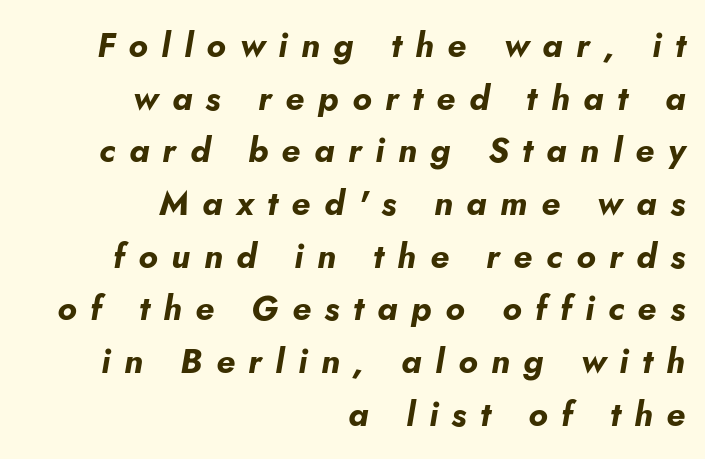
{"italic": "yes", "lean": "right", "slant_degrees": 5, "bold": "yes", "weight": "bold", "width": "normal", "stroke_contrast": "low", "x_height": "small", "monospaced": "no", "underline": "no", "align": "right", "line_spacing": "normal", "line_spacing_ratio": 1.55, "letter_spacing": "wide", "letter_spacing_em": 0.4, "glyph_px": 34}
